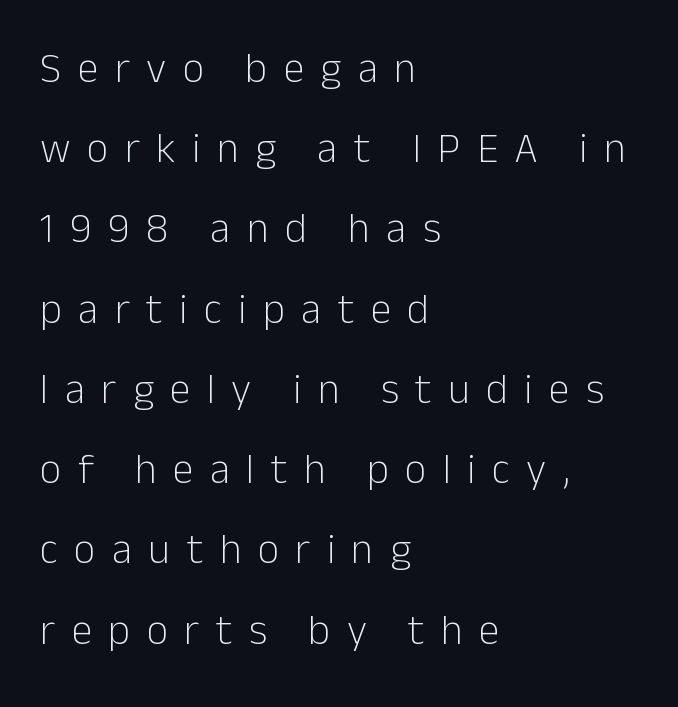
Q: Is the text bold? A: No.
Q: Is the text italic (slanted)? A: No, it is upright.
Q: Is the typeface a serif or a sans-serif typeface? A: Sans-serif.
Q: Is the text underlined? A: No.
Q: How is the paragraph aligned? A: Left-aligned.
Q: Is the spacing between letters normal or unusually wide? A: Unusually wide.
Q: Is the spacing between lines tight, normal or loose? A: Loose.
Q: Width (condensed, normal, or wide)? A: Normal.
Q: Stroke contrast? A: Low.
Q: x-height? A: Medium.
Q: Monospaced? A: No.
